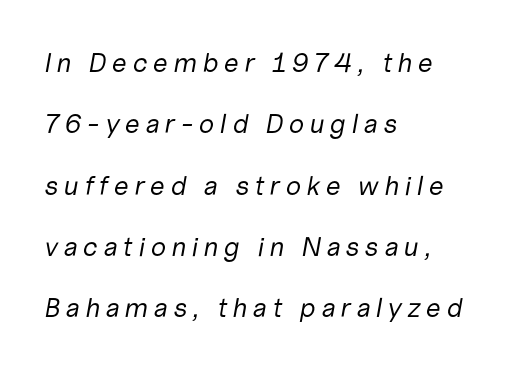
The image shows 27 px text type, italic (leaning right); set left-aligned, loose line spacing (2.27x), not underlined.
